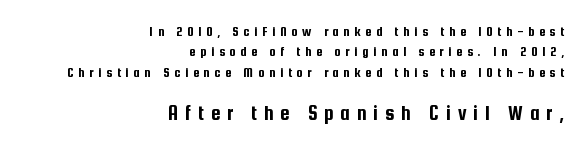
Q: Is the text italic (slanted)? A: No, it is upright.
Q: Is the text underlined? A: No.
Q: How is the paragraph aligned? A: Right-aligned.
Q: Is the spacing between letters normal or unusually wide? A: Unusually wide.
Q: Is the spacing between lines tight, normal or loose? A: Normal.
Q: Which block of text is set in a larger size, the first (top) or the second (bottom)? A: The second (bottom) one.
